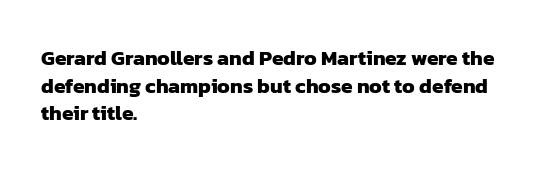
The image shows 21 px bold type; set left-aligned, normal line spacing (1.32x), normal letter spacing, not underlined.
